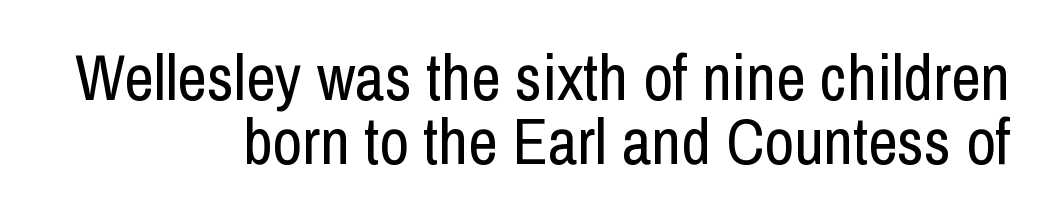
{"serif": "no", "italic": "no", "bold": "no", "weight": "regular", "width": "condensed", "stroke_contrast": "low", "x_height": "medium", "monospaced": "no", "underline": "no", "align": "right", "line_spacing": "tight", "line_spacing_ratio": 0.98, "letter_spacing": "normal", "letter_spacing_em": 0.0, "glyph_px": 65}
